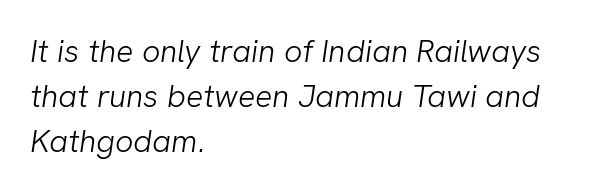
The image shows 32 px light sans-serif type; set left-aligned, normal line spacing (1.41x), normal letter spacing, not underlined; low stroke contrast and a medium x-height.
